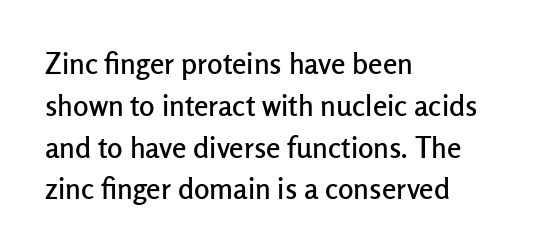
Q: Is the text italic (slanted)? A: No, it is upright.
Q: Is the typeface a serif or a sans-serif typeface? A: Sans-serif.
Q: Is the text underlined? A: No.
Q: How is the paragraph aligned? A: Left-aligned.
Q: Is the spacing between letters normal or unusually wide? A: Normal.
Q: Is the spacing between lines tight, normal or loose? A: Normal.
Q: Width (condensed, normal, or wide)? A: Normal.
Q: Stroke contrast? A: Low.
Q: x-height? A: Medium.
Q: Monospaced? A: No.
